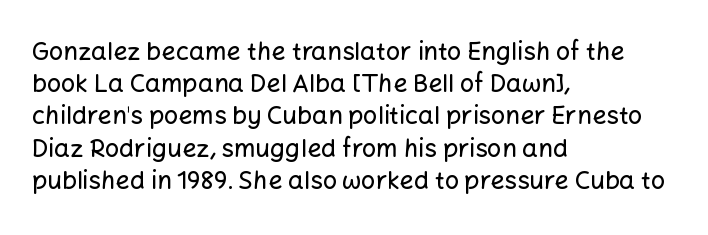
{"italic": "no", "underline": "no", "align": "left", "line_spacing": "normal", "line_spacing_ratio": 1.29, "letter_spacing": "normal", "letter_spacing_em": 0.0, "glyph_px": 25}
